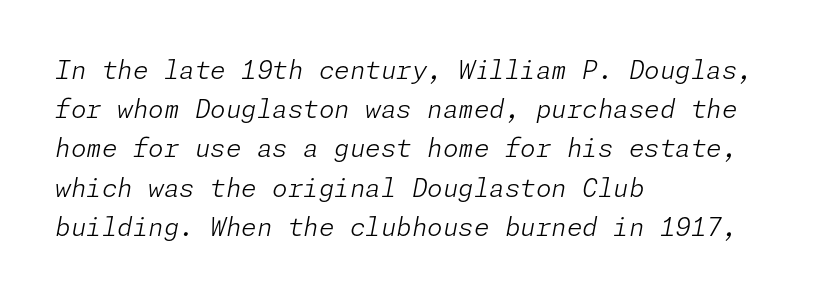
The image shows 25 px text type, italic (leaning right); set left-aligned, normal line spacing (1.57x), normal letter spacing, not underlined.
